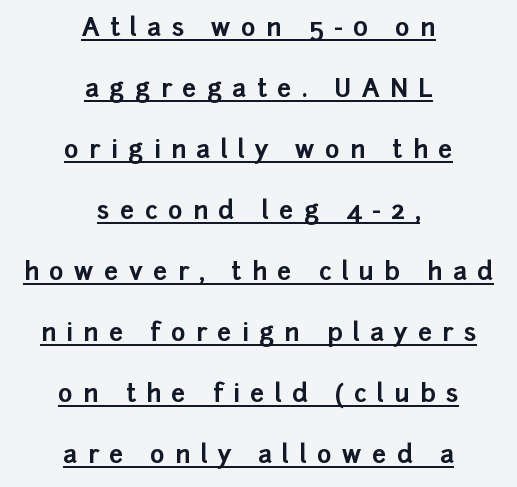
Q: Is the text bold? A: Yes.
Q: Is the text italic (slanted)? A: No, it is upright.
Q: Is the text underlined? A: Yes.
Q: How is the paragraph aligned? A: Centered.
Q: Is the spacing between letters normal or unusually wide? A: Unusually wide.
Q: Is the spacing between lines tight, normal or loose? A: Loose.
